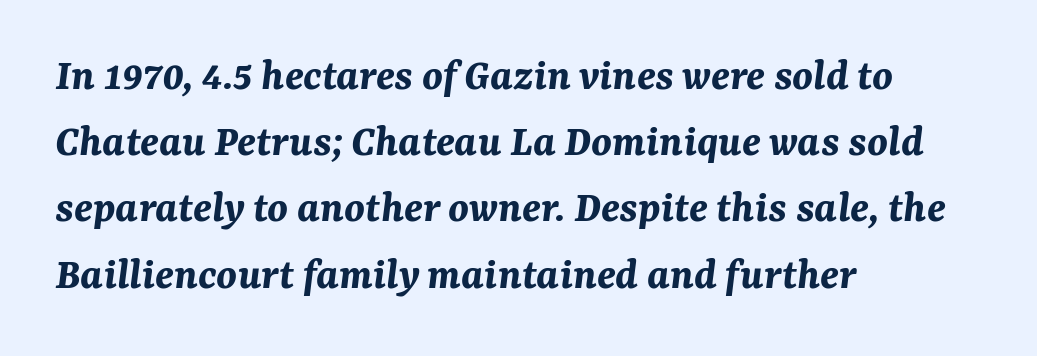
Q: Is the text bold? A: Yes.
Q: Is the text italic (slanted)? A: Yes, it leans right by about 7 degrees.
Q: Is the text underlined? A: No.
Q: How is the paragraph aligned? A: Left-aligned.
Q: Is the spacing between letters normal or unusually wide? A: Normal.
Q: Is the spacing between lines tight, normal or loose? A: Normal.
Q: Width (condensed, normal, or wide)? A: Normal.
Q: Stroke contrast? A: Medium.
Q: x-height? A: Medium.
Q: Monospaced? A: No.
